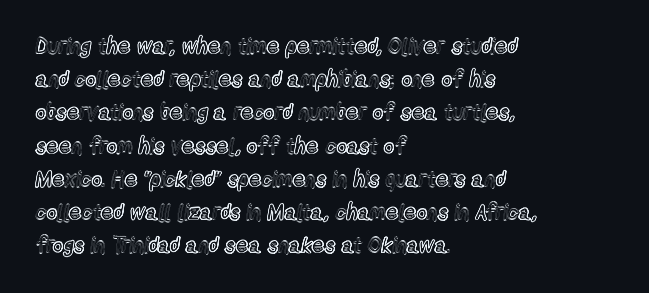
{"underline": "no", "align": "left", "line_spacing": "normal", "line_spacing_ratio": 1.51, "letter_spacing": "normal", "letter_spacing_em": 0.0, "glyph_px": 22}
